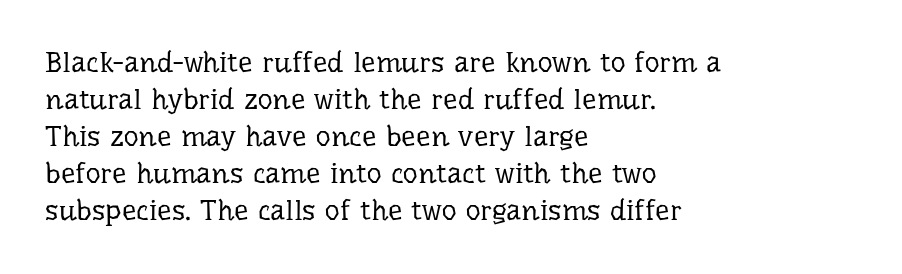
Q: Is the text bold? A: No.
Q: Is the text italic (slanted)? A: No, it is upright.
Q: Is the typeface a serif or a sans-serif typeface? A: Serif.
Q: Is the text underlined? A: No.
Q: How is the paragraph aligned? A: Left-aligned.
Q: Is the spacing between letters normal or unusually wide? A: Normal.
Q: Is the spacing between lines tight, normal or loose? A: Normal.
Q: Width (condensed, normal, or wide)? A: Normal.
Q: Stroke contrast? A: Low.
Q: x-height? A: Medium.
Q: Monospaced? A: No.
